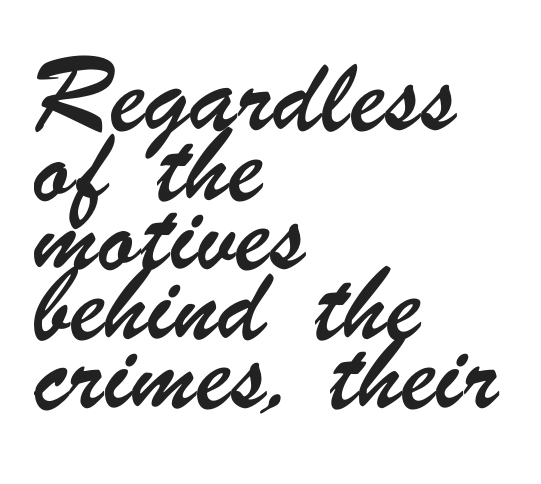
The vertical gap from one line to the next is medium. These lines are rendered in a variable-pitch font. The words here are not underlined. The ragged edge is on the right, which tells us the setting is flush left. Serifs: no, the terminals of the letterforms are clean.
